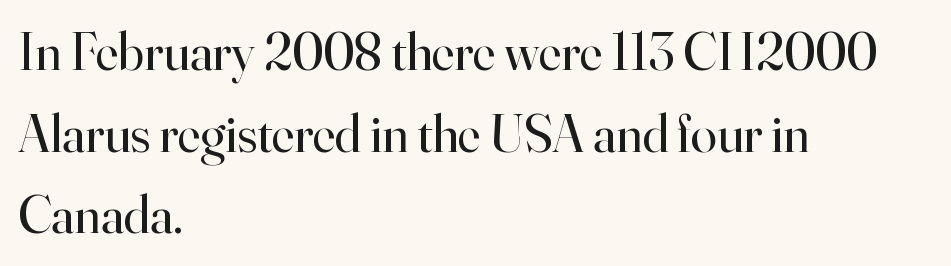
The image shows 53 px regular-weight serif type, upright; set left-aligned, normal line spacing (1.54x), normal letter spacing, not underlined; high stroke contrast and a small x-height.
